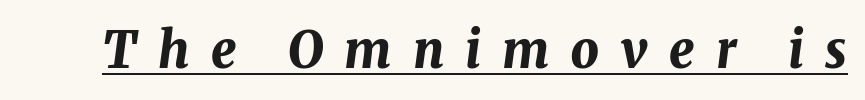
Q: Is the text bold? A: Yes.
Q: Is the text italic (slanted)? A: Yes, it leans right by about 8 degrees.
Q: Is the text underlined? A: Yes.
Q: Is the spacing between letters normal or unusually wide? A: Unusually wide.
Q: Width (condensed, normal, or wide)? A: Normal.
Q: Stroke contrast? A: Medium.
Q: x-height? A: Medium.
Q: Monospaced? A: No.
